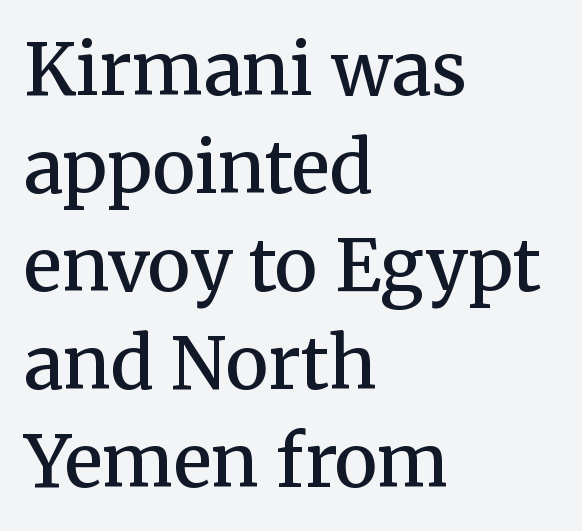
Q: Is the text bold? A: Semi-bold.
Q: Is the text italic (slanted)? A: No, it is upright.
Q: Is the typeface a serif or a sans-serif typeface? A: Serif.
Q: Is the text underlined? A: No.
Q: How is the paragraph aligned? A: Left-aligned.
Q: Is the spacing between letters normal or unusually wide? A: Normal.
Q: Is the spacing between lines tight, normal or loose? A: Normal.
Q: Width (condensed, normal, or wide)? A: Normal.
Q: Stroke contrast? A: Medium.
Q: x-height? A: Medium.
Q: Monospaced? A: No.
